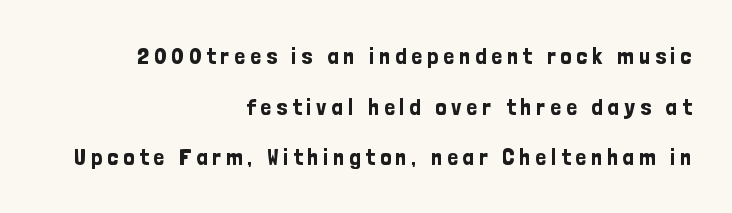
Beneath every word, the page is bare. Every character sits straight up, as roman type does. The line texture is sparse and dotted thanks to wide tracking. How would I describe the line gaps? Wide and relaxed. Does the copy run flush right? Yes — the right margin is perfectly even.
